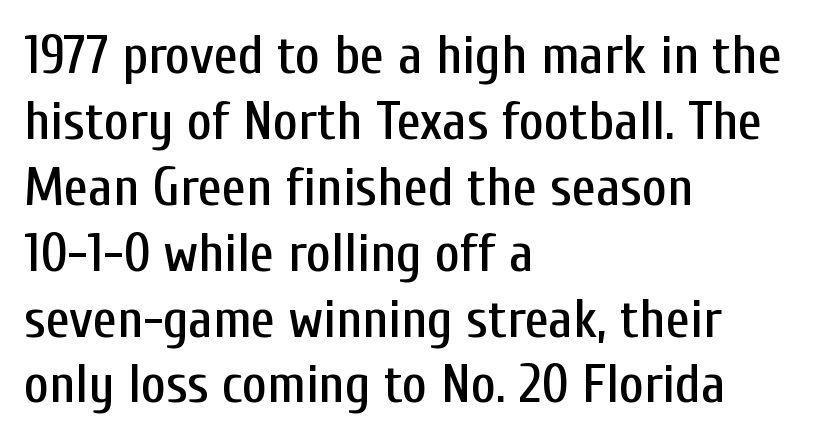
Q: Is the text italic (slanted)? A: No, it is upright.
Q: Is the typeface a serif or a sans-serif typeface? A: Sans-serif.
Q: Is the text underlined? A: No.
Q: How is the paragraph aligned? A: Left-aligned.
Q: Is the spacing between letters normal or unusually wide? A: Normal.
Q: Width (condensed, normal, or wide)? A: Condensed.
Q: Stroke contrast? A: Low.
Q: x-height? A: Medium.
Q: Monospaced? A: No.
